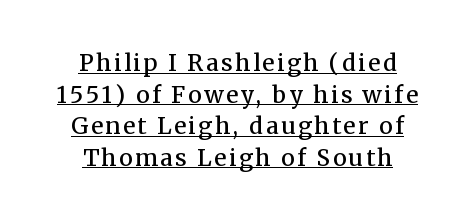
Q: Is the text bold? A: Semi-bold.
Q: Is the text italic (slanted)? A: No, it is upright.
Q: Is the text underlined? A: Yes.
Q: How is the paragraph aligned? A: Centered.
Q: Is the spacing between lines tight, normal or loose? A: Normal.
